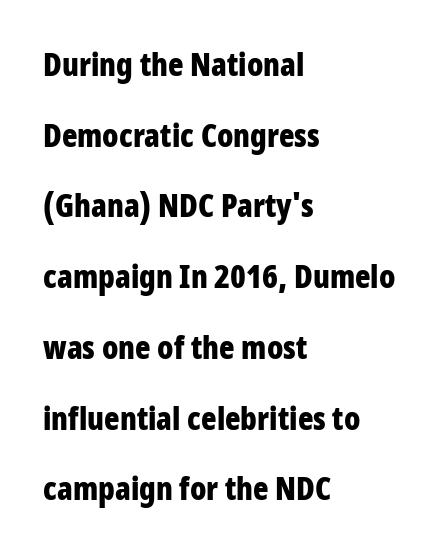
Q: Is the text bold? A: Yes.
Q: Is the text italic (slanted)? A: No, it is upright.
Q: Is the typeface a serif or a sans-serif typeface? A: Sans-serif.
Q: Is the text underlined? A: No.
Q: How is the paragraph aligned? A: Left-aligned.
Q: Is the spacing between letters normal or unusually wide? A: Normal.
Q: Is the spacing between lines tight, normal or loose? A: Loose.
Q: Width (condensed, normal, or wide)? A: Condensed.
Q: Stroke contrast? A: Low.
Q: x-height? A: Large.
Q: Monospaced? A: No.
